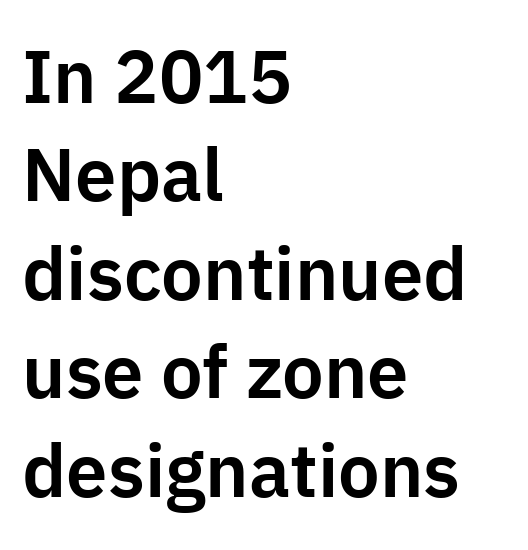
The image shows 74 px sans-serif type, upright; set left-aligned, normal line spacing (1.33x), normal letter spacing, not underlined; low stroke contrast and a medium x-height.
